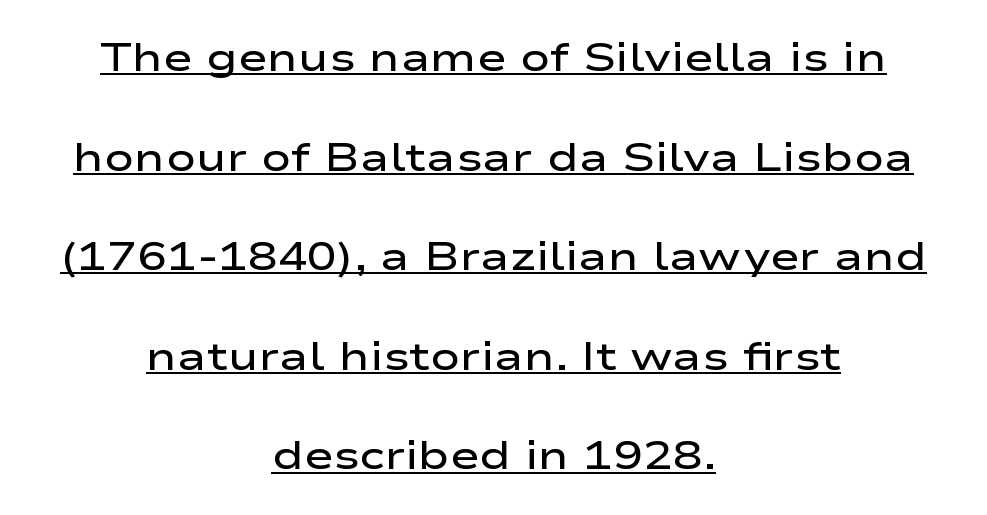
Q: Is the text bold? A: Semi-bold.
Q: Is the text italic (slanted)? A: No, it is upright.
Q: Is the typeface a serif or a sans-serif typeface? A: Sans-serif.
Q: Is the text underlined? A: Yes.
Q: How is the paragraph aligned? A: Centered.
Q: Is the spacing between letters normal or unusually wide? A: Normal.
Q: Is the spacing between lines tight, normal or loose? A: Loose.
Q: Width (condensed, normal, or wide)? A: Wide.
Q: Stroke contrast? A: Low.
Q: x-height? A: Medium.
Q: Monospaced? A: No.
